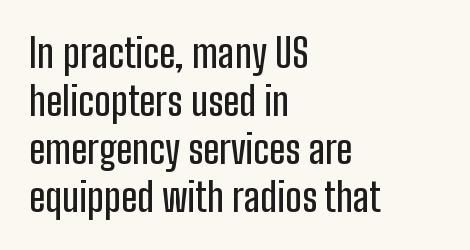
Q: Is the text italic (slanted)? A: No, it is upright.
Q: Is the typeface a serif or a sans-serif typeface? A: Sans-serif.
Q: Is the text underlined? A: No.
Q: How is the paragraph aligned? A: Left-aligned.
Q: Is the spacing between letters normal or unusually wide? A: Normal.
Q: Width (condensed, normal, or wide)? A: Condensed.
Q: Stroke contrast? A: Low.
Q: x-height? A: Medium.
Q: Monospaced? A: No.
